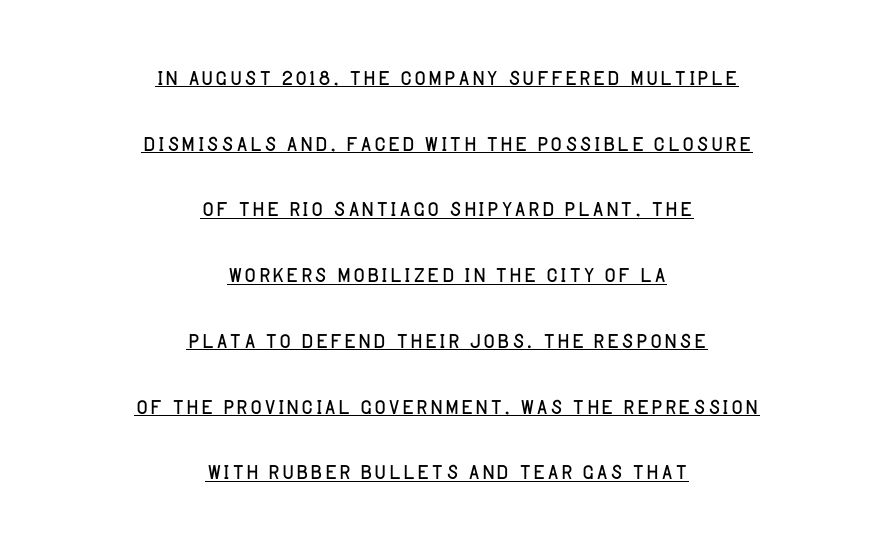
The image shows 31 px light sans-serif type, upright; set centered, loose line spacing (2.12x), normal letter spacing, underlined; low stroke contrast and a large x-height.
